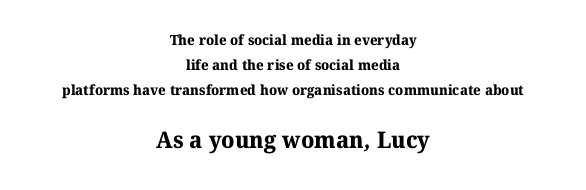
The image shows 23 px bold type; set centered, line spacing 1.77x, normal letter spacing, not underlined; the second (bottom) block is 1.64x larger.
